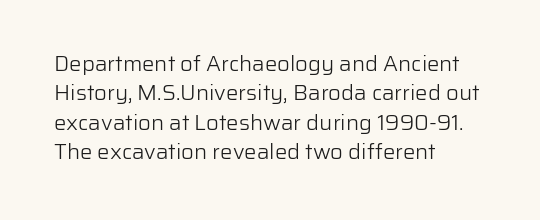
{"italic": "no", "bold": "no", "underline": "no", "align": "left", "line_spacing": "normal", "line_spacing_ratio": 1.34, "letter_spacing": "normal", "letter_spacing_em": 0.0, "glyph_px": 22}
